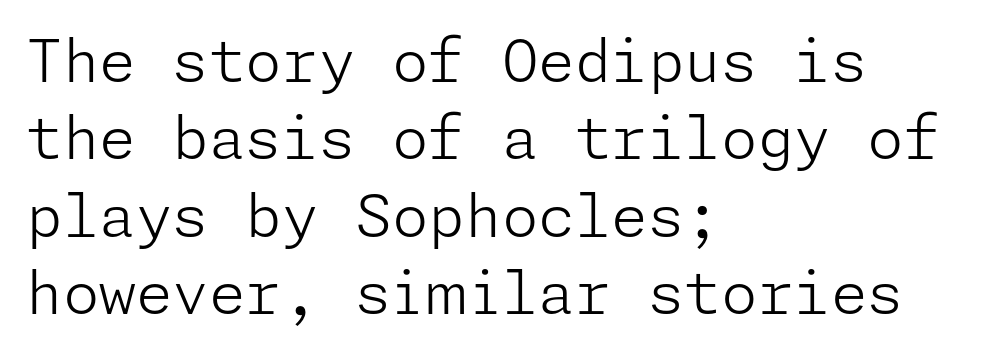
The gaps between neighbouring characters are ordinary and unremarkable. No heavy texture on the line: the type isn't bold. The vertical gap from one line to the next is medium. The font family rendered here belongs to the sans-serif group. Quick note: underline off.
